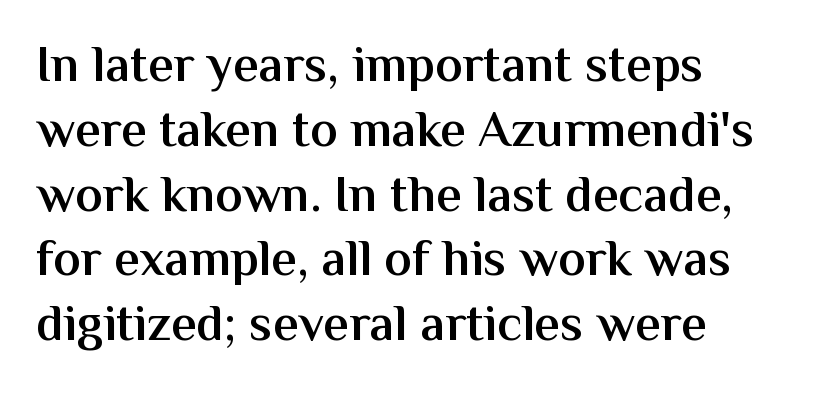
Q: Is the text bold? A: Semi-bold.
Q: Is the text italic (slanted)? A: No, it is upright.
Q: Is the typeface a serif or a sans-serif typeface? A: Sans-serif.
Q: Is the text underlined? A: No.
Q: How is the paragraph aligned? A: Left-aligned.
Q: Is the spacing between letters normal or unusually wide? A: Normal.
Q: Is the spacing between lines tight, normal or loose? A: Normal.
Q: Width (condensed, normal, or wide)? A: Normal.
Q: Stroke contrast? A: Medium.
Q: x-height? A: Medium.
Q: Monospaced? A: No.
